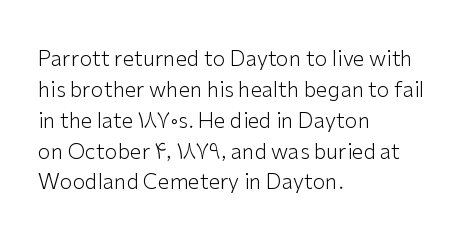
The image shows 21 px text type, upright; set left-aligned, normal line spacing (1.47x), normal letter spacing, not underlined.
